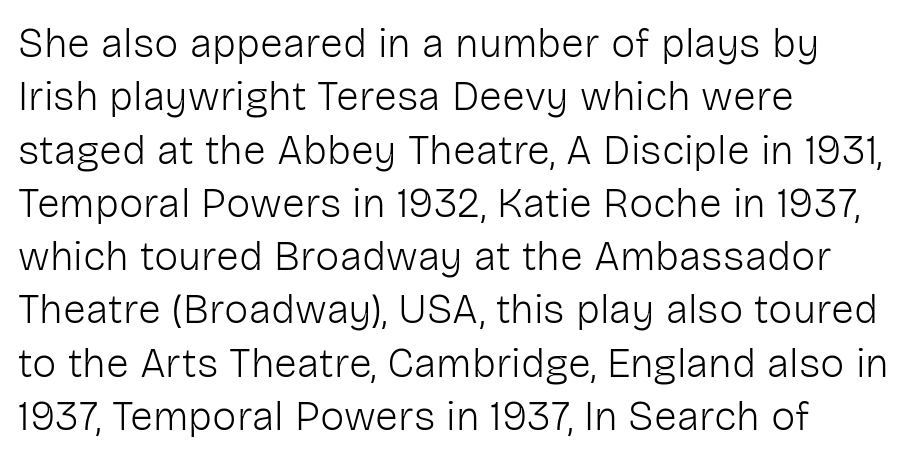
The image shows 41 px light sans-serif type, upright; set left-aligned, normal line spacing (1.3x), normal letter spacing, not underlined; low stroke contrast and a medium x-height.
